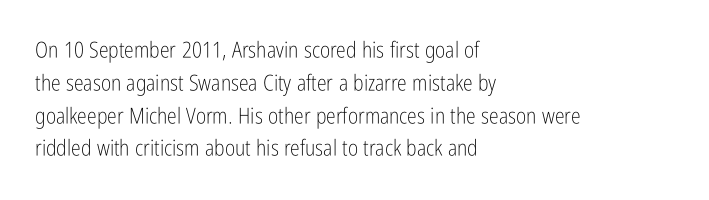
{"italic": "no", "bold": "no", "underline": "no", "align": "left", "line_spacing": "normal", "line_spacing_ratio": 1.49, "letter_spacing": "normal", "letter_spacing_em": 0.0, "glyph_px": 22}
